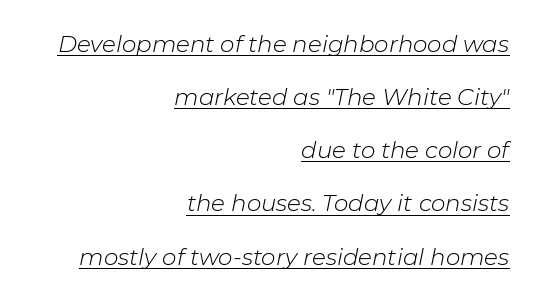
{"italic": "yes", "lean": "right", "slant_degrees": 11, "bold": "no", "underline": "yes", "align": "right", "line_spacing": "loose", "line_spacing_ratio": 2.31, "letter_spacing": "normal", "letter_spacing_em": 0.0, "glyph_px": 23}
